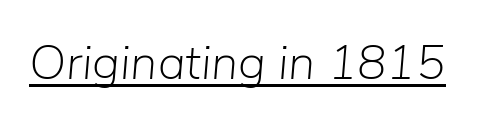
Here the designer chose a conventional face with non-uniform glyph widths. Is the type slanted? Yes — the strokes lean at a clear angle. No extra ink here — the face is not bold. This sample carries an underscore along the baseline area. There is no visible air inserted between adjacent glyphs.
